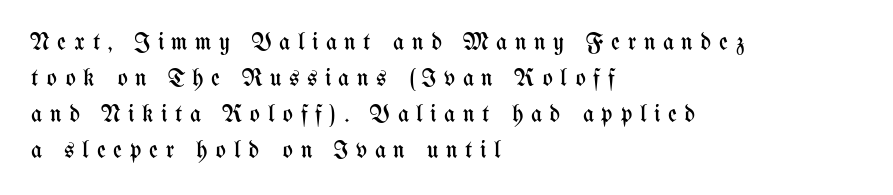
Underlining? Definitely not there. The letterforms sit at book weight or below. The tracking jumps out immediately: characters are airy and widely separated. Alignment: flush left. Reading down the column, the eye jumps a familiar distance to each next line.
